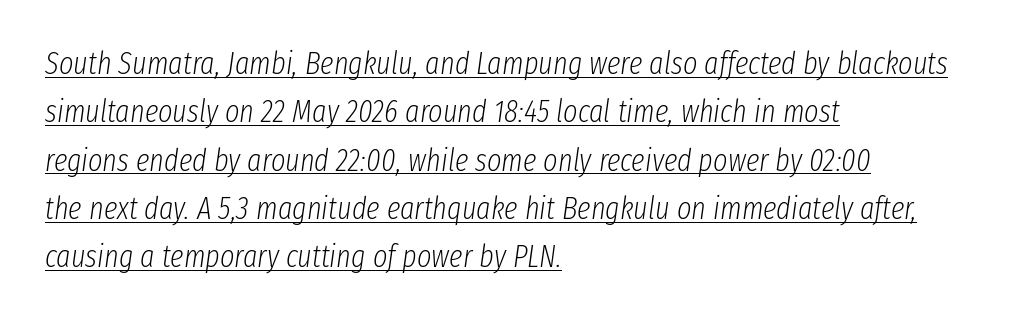
{"italic": "yes", "lean": "right", "slant_degrees": 8, "bold": "no", "weight": "light", "width": "condensed", "stroke_contrast": "low", "x_height": "medium", "monospaced": "no", "underline": "yes", "align": "left", "line_spacing": "normal", "line_spacing_ratio": 1.56, "letter_spacing": "normal", "letter_spacing_em": 0.0, "glyph_px": 31}
